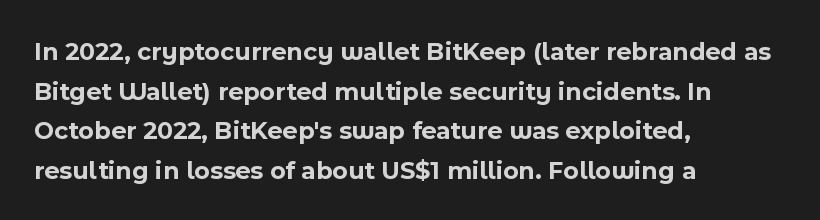
The image shows 26 px bold type, upright; set left-aligned, normal line spacing (1.52x), normal letter spacing, not underlined.
